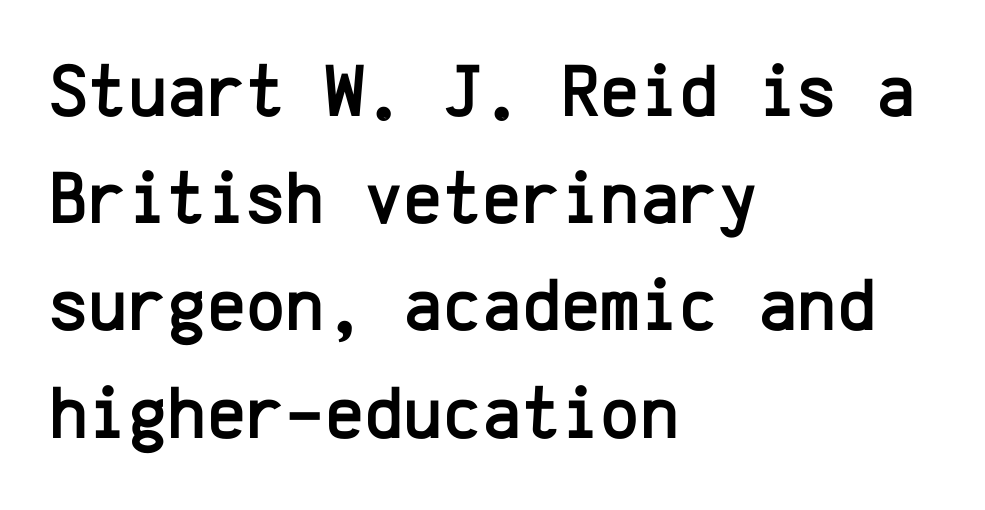
Q: Is the text italic (slanted)? A: No, it is upright.
Q: Is the typeface a serif or a sans-serif typeface? A: Sans-serif.
Q: Is the text underlined? A: No.
Q: How is the paragraph aligned? A: Left-aligned.
Q: Is the spacing between letters normal or unusually wide? A: Normal.
Q: Is the spacing between lines tight, normal or loose? A: Normal.
Q: Width (condensed, normal, or wide)? A: Normal.
Q: Stroke contrast? A: Low.
Q: x-height? A: Medium.
Q: Monospaced? A: Yes.
